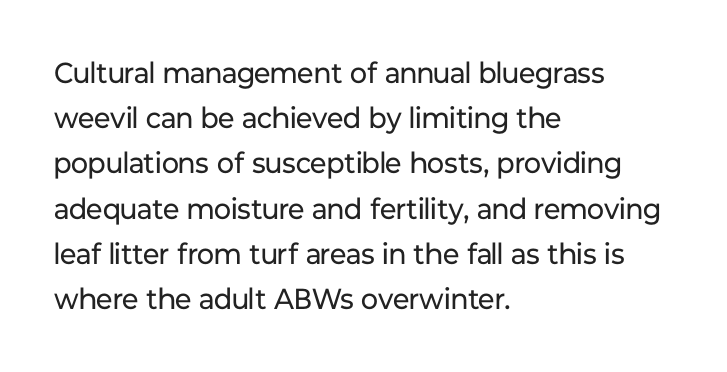
This is sans-serif lettering, the kind often seen on screens and signage. The lettering stays uniformly vertical, giving the passage a roman look. Beneath every word, the page is bare. The face used here is proportionally spaced, like ordinary book or web type. Summary of weight: not heavy and not bold.
